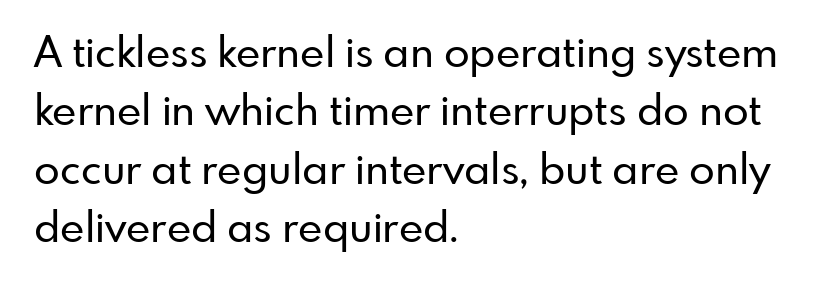
The image shows 42 px sans-serif type, upright; set left-aligned, normal line spacing (1.39x), normal letter spacing, not underlined; low stroke contrast and a small x-height.
